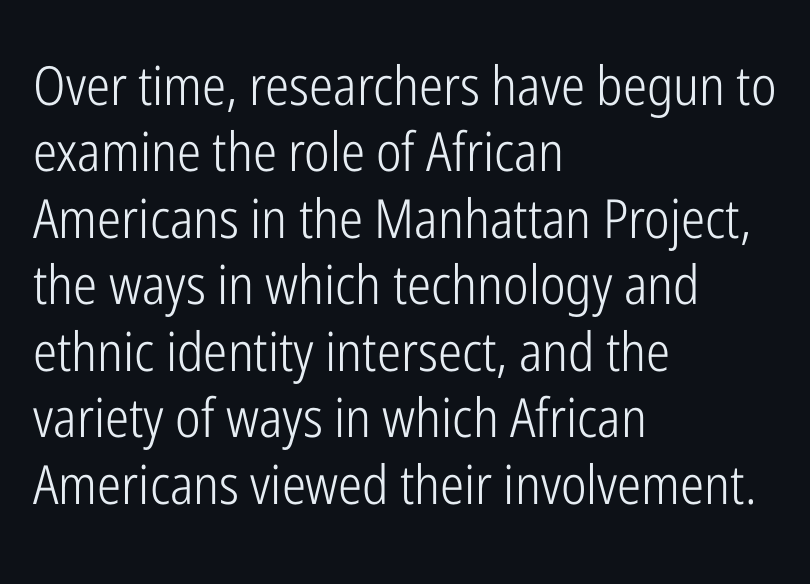
{"serif": "no", "italic": "no", "bold": "no", "weight": "light", "width": "condensed", "stroke_contrast": "low", "x_height": "medium", "monospaced": "no", "underline": "no", "align": "left", "line_spacing_ratio": 1.23, "letter_spacing": "normal", "letter_spacing_em": 0.0, "glyph_px": 54}
